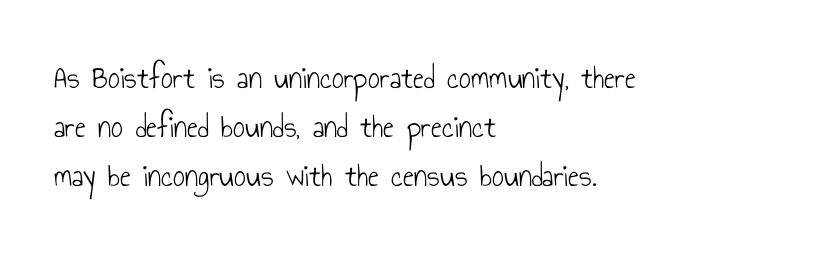
Unbolded letterforms with no extra heft. Unlike italic type, these characters show no tilt at all. A normal amount of white space separates one row of letters from the next. A bare baseline throughout the passage. Font category for this specimen: sans-serif.
